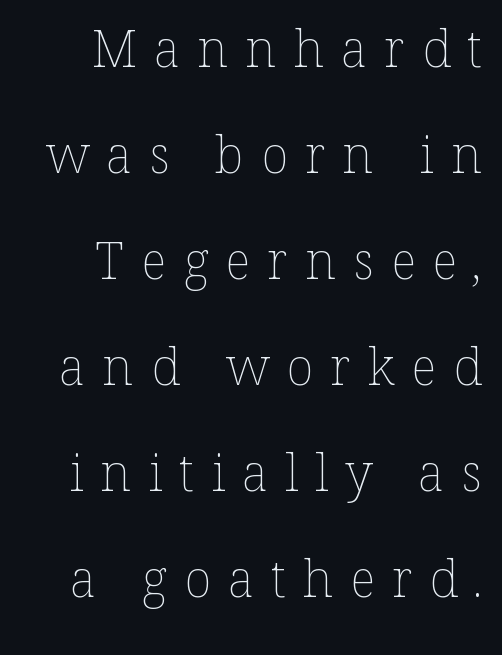
Someone cranked the tracking dial way up on this one. Stroke mass is kept to a normal reading level or below. All the whitespace from short lines collects on the left. The designer dialed line spacing up above the default. The font's upright variant was chosen for this text.
